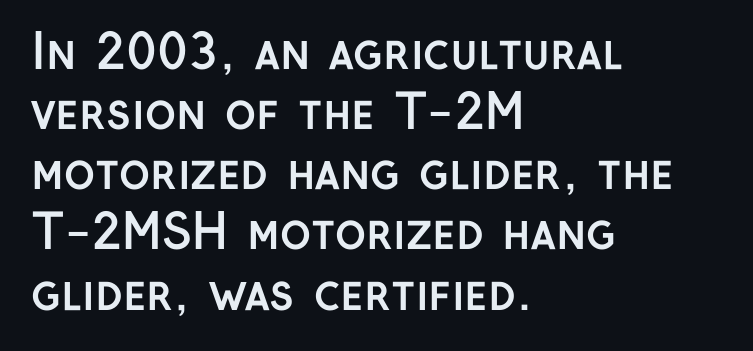
The image shows 47 px semibold sans-serif type, upright; set left-aligned, normal line spacing (1.28x), normal letter spacing, not underlined; low stroke contrast and a medium x-height.
